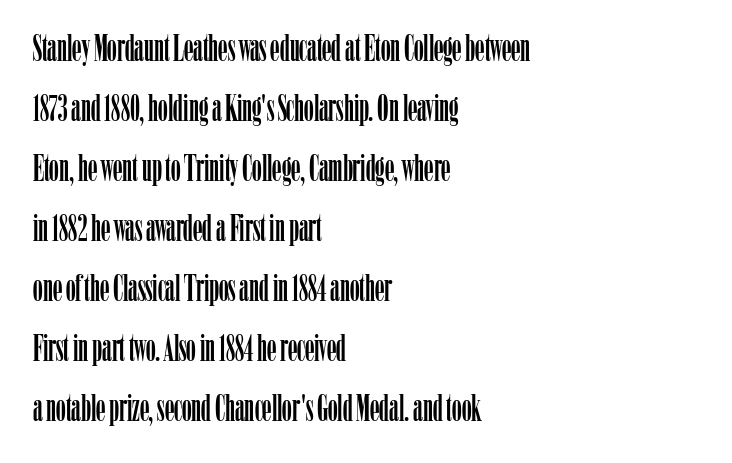
A typesetter would call this zero additional tracking. Leading: standard. The space directly below the letters is spotless. What kind of face is this? One with serifs.
